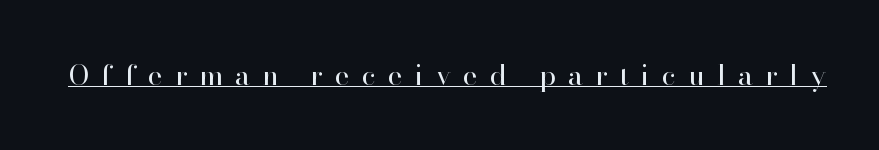
Q: Is the text bold? A: No.
Q: Is the text italic (slanted)? A: No, it is upright.
Q: Is the typeface a serif or a sans-serif typeface? A: Serif.
Q: Is the text underlined? A: Yes.
Q: Is the spacing between letters normal or unusually wide? A: Unusually wide.
Q: Width (condensed, normal, or wide)? A: Normal.
Q: Stroke contrast? A: High.
Q: x-height? A: Small.
Q: Monospaced? A: No.
